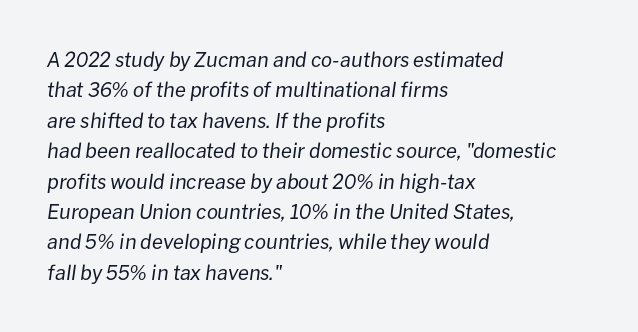
Q: Is the text bold? A: No.
Q: Is the text italic (slanted)? A: Yes, it leans right by about 8 degrees.
Q: Is the text underlined? A: No.
Q: How is the paragraph aligned? A: Left-aligned.
Q: Is the spacing between letters normal or unusually wide? A: Normal.
Q: Is the spacing between lines tight, normal or loose? A: Normal.
